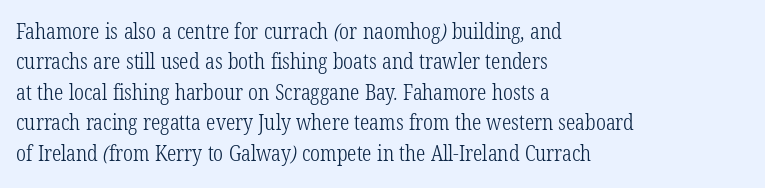
Q: Is the text bold? A: No.
Q: Is the text underlined? A: No.
Q: How is the paragraph aligned? A: Left-aligned.
Q: Is the spacing between letters normal or unusually wide? A: Normal.
Q: Is the spacing between lines tight, normal or loose? A: Normal.
